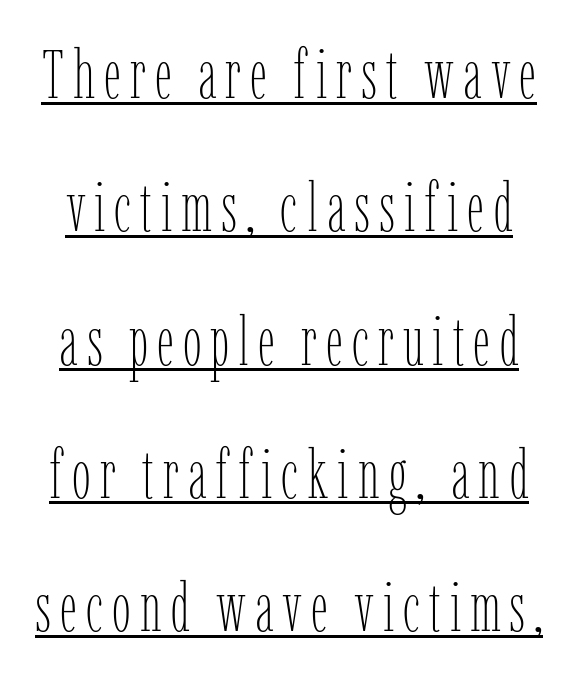
Q: Is the text bold? A: No.
Q: Is the text italic (slanted)? A: No, it is upright.
Q: Is the text underlined? A: Yes.
Q: Is the spacing between lines tight, normal or loose? A: Loose.
Q: Width (condensed, normal, or wide)? A: Condensed.
Q: Stroke contrast? A: Low.
Q: x-height? A: Medium.
Q: Monospaced? A: No.
